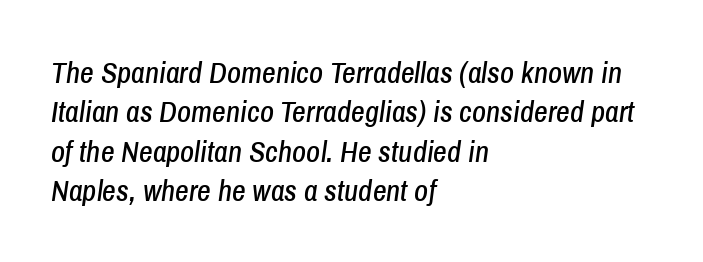
{"italic": "yes", "lean": "right", "slant_degrees": 8, "width": "condensed", "stroke_contrast": "low", "x_height": "medium", "monospaced": "no", "underline": "no", "align": "left", "line_spacing": "normal", "line_spacing_ratio": 1.31, "letter_spacing": "normal", "letter_spacing_em": 0.0, "glyph_px": 30}
